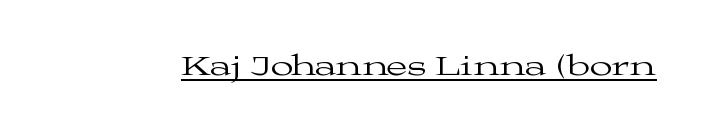
Q: Is the text bold? A: No.
Q: Is the text italic (slanted)? A: No, it is upright.
Q: Is the typeface a serif or a sans-serif typeface? A: Serif.
Q: Is the text underlined? A: Yes.
Q: Is the spacing between letters normal or unusually wide? A: Normal.
Q: Width (condensed, normal, or wide)? A: Wide.
Q: Stroke contrast? A: Medium.
Q: x-height? A: Medium.
Q: Monospaced? A: No.
